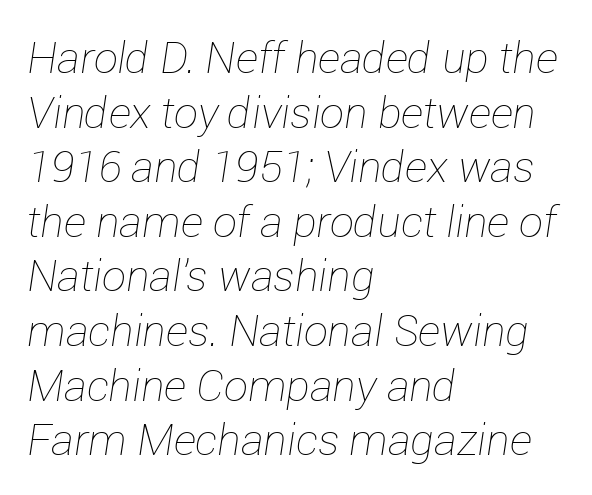
{"italic": "yes", "lean": "right", "slant_degrees": 12, "bold": "no", "weight": "thin", "width": "normal", "stroke_contrast": "low", "x_height": "medium", "monospaced": "no", "underline": "no", "align": "left", "line_spacing": "normal", "line_spacing_ratio": 1.27, "letter_spacing": "normal", "letter_spacing_em": 0.0, "glyph_px": 43}
